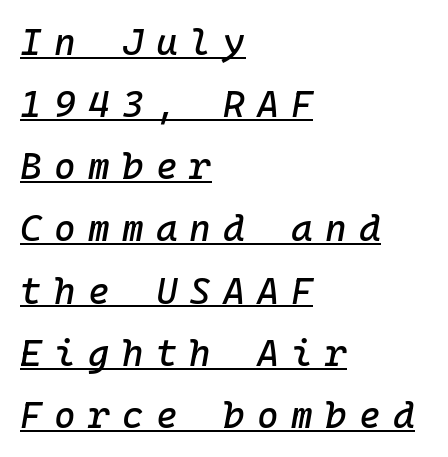
{"italic": "yes", "lean": "right", "slant_degrees": 10, "width": "normal", "stroke_contrast": "low", "x_height": "medium", "underline": "yes", "align": "left", "line_spacing": "normal", "line_spacing_ratio": 1.68, "letter_spacing": "wide", "letter_spacing_em": 0.33, "glyph_px": 37}
